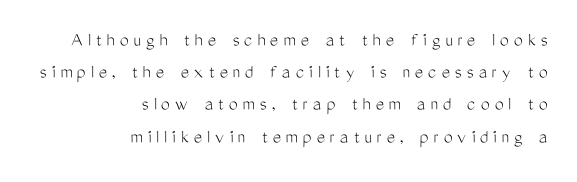
Only glyphs here, with clear space below each row. Each line ends at the same right margin while the left side varies. The font sits on the lighter half of the weight spectrum, regular included. Vertically, the passage feels balanced, rows spaced as you'd expect. Caption: expanded tracking, letters set apart.
